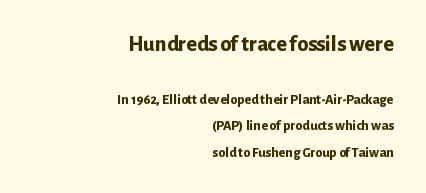
Q: Is the text bold? A: Yes.
Q: Is the text italic (slanted)? A: No, it is upright.
Q: Is the text underlined? A: No.
Q: How is the paragraph aligned? A: Right-aligned.
Q: Is the spacing between letters normal or unusually wide? A: Normal.
Q: Which block of text is set in a larger size, the first (top) or the second (bottom)? A: The first (top) one.
